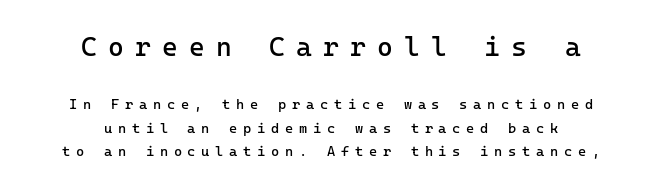
A quiet, ordinary-to-light weight characterises the typeface. A roman cut, with each character standing at attention. Leftover space on each line is divided equally before and after the words. The designer gave the opening block more size than the closing block. The space beneath each line is pristine and unruled.
